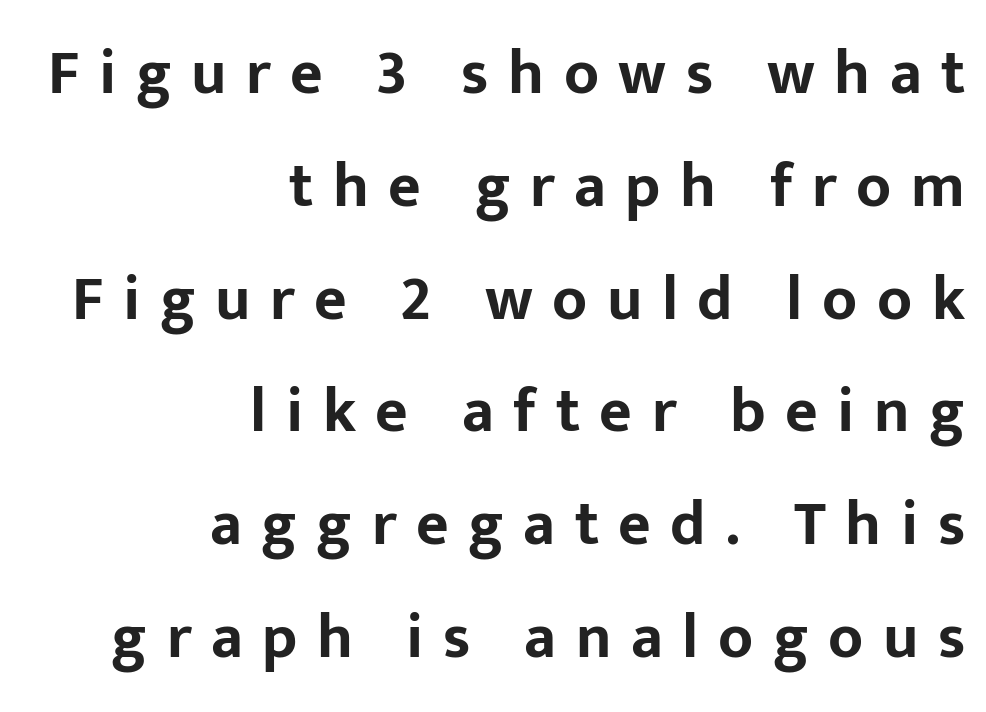
The image shows 63 px bold sans-serif type, upright; set right-aligned, line spacing 1.79x, unusually wide letter spacing (+0.31 em), not underlined; low stroke contrast and a medium x-height.
